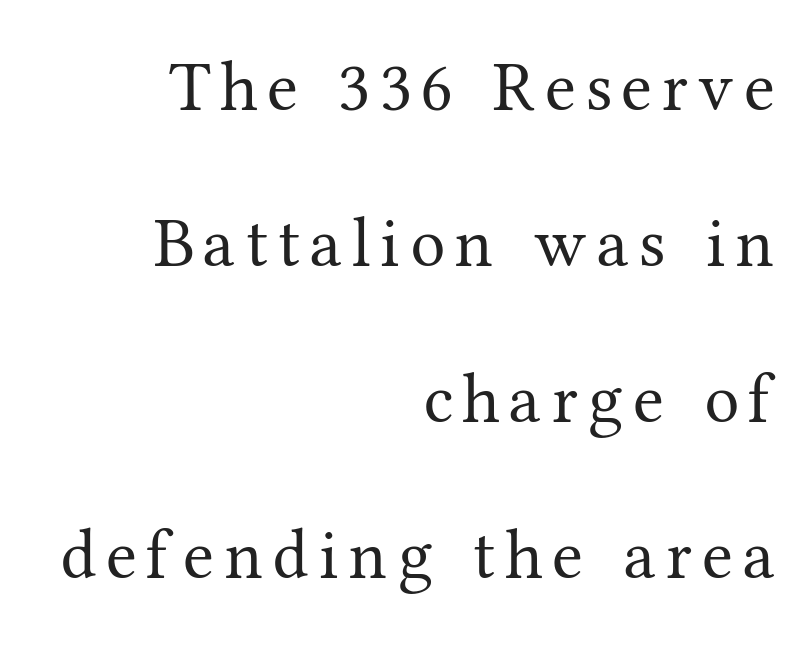
{"serif": "yes", "italic": "no", "bold": "no", "weight": "regular", "width": "normal", "stroke_contrast": "medium", "x_height": "medium", "monospaced": "no", "underline": "no", "align": "right", "line_spacing": "loose", "line_spacing_ratio": 2.23, "glyph_px": 70}
